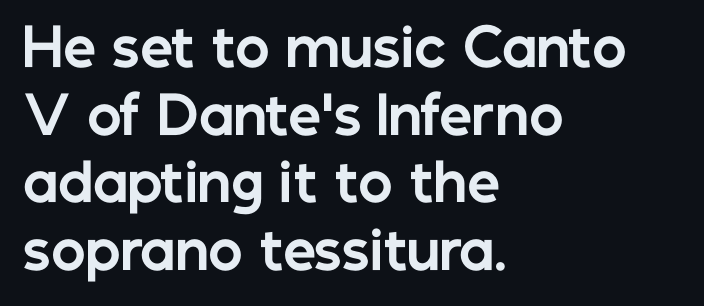
{"serif": "no", "italic": "no", "bold": "yes", "weight": "bold", "width": "normal", "stroke_contrast": "low", "x_height": "medium", "monospaced": "no", "underline": "no", "align": "left", "line_spacing": "normal", "line_spacing_ratio": 1.3, "letter_spacing": "normal", "letter_spacing_em": 0.0, "glyph_px": 52}
